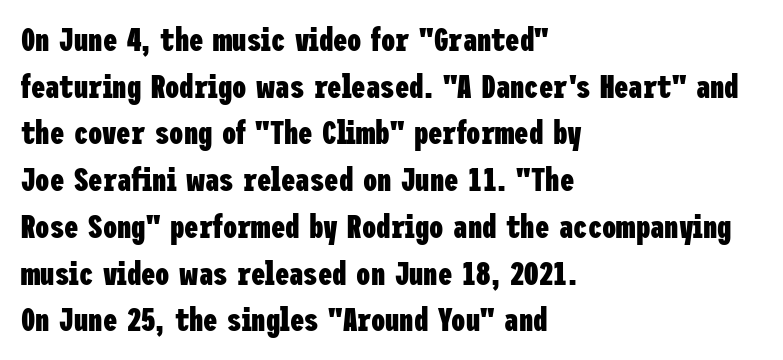
{"serif": "no", "italic": "no", "bold": "yes", "weight": "heavy", "width": "condensed", "stroke_contrast": "low", "x_height": "medium", "underline": "no", "align": "left", "line_spacing": "normal", "line_spacing_ratio": 1.46, "letter_spacing": "normal", "letter_spacing_em": 0.0, "glyph_px": 32}
